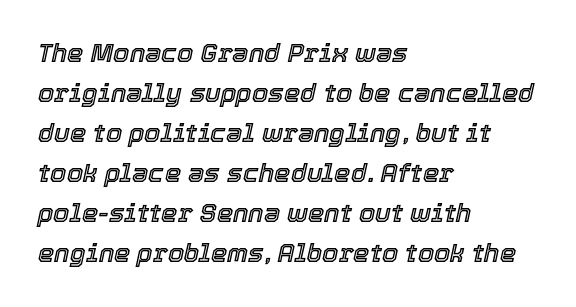
Q: Is the text italic (slanted)? A: Yes, it leans right by about 12 degrees.
Q: Is the text underlined? A: No.
Q: How is the paragraph aligned? A: Left-aligned.
Q: Is the spacing between letters normal or unusually wide? A: Normal.
Q: Is the spacing between lines tight, normal or loose? A: Normal.
